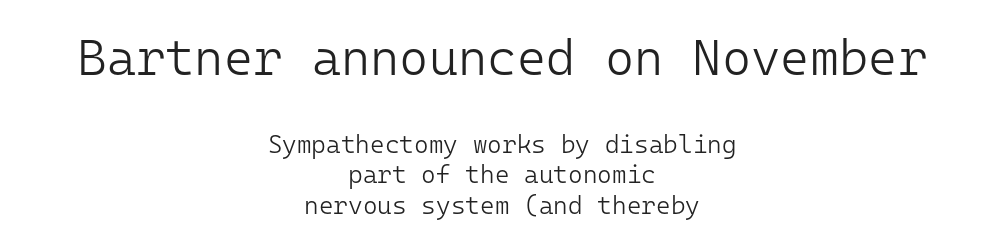
Q: Is the text bold? A: No.
Q: Is the text italic (slanted)? A: No, it is upright.
Q: Is the typeface a serif or a sans-serif typeface? A: Sans-serif.
Q: Is the text underlined? A: No.
Q: How is the paragraph aligned? A: Centered.
Q: Is the spacing between letters normal or unusually wide? A: Normal.
Q: Which block of text is set in a larger size, the first (top) or the second (bottom)? A: The first (top) one.
Q: Width (condensed, normal, or wide)? A: Normal.
Q: Stroke contrast? A: Low.
Q: x-height? A: Medium.
Q: Monospaced? A: Yes.
